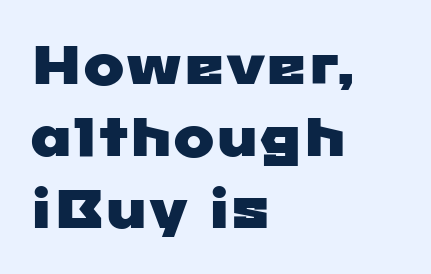
{"serif": "no", "width": "wide", "stroke_contrast": "low", "x_height": "medium", "monospaced": "no", "underline": "no", "align": "left", "line_spacing": "normal", "line_spacing_ratio": 1.31, "letter_spacing": "normal", "letter_spacing_em": 0.0, "glyph_px": 55}
